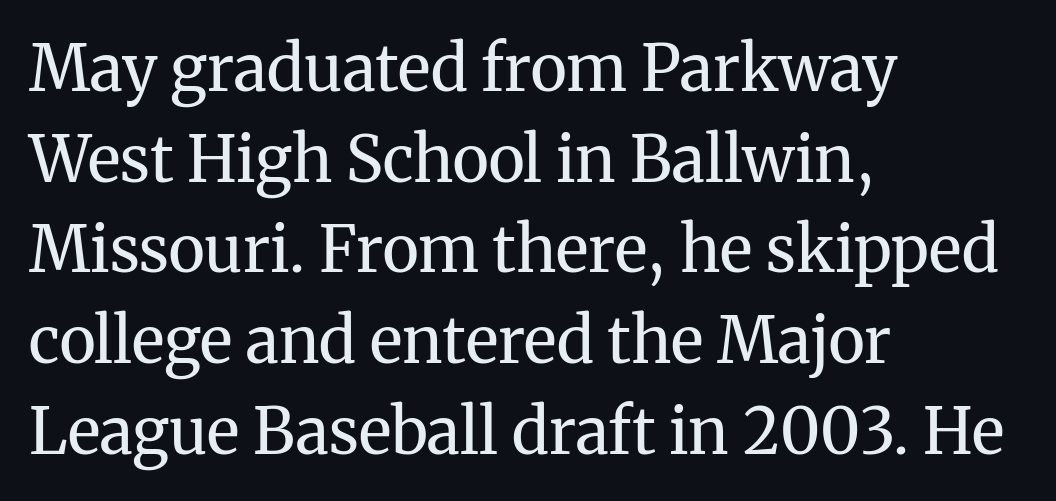
Varying glyph widths throughout — classic text-font behaviour. The designer went with a serif here, giving each stem small feet. The passage shown is not underscored anywhere. Vertically, the passage feels balanced, rows spaced as you'd expect.
